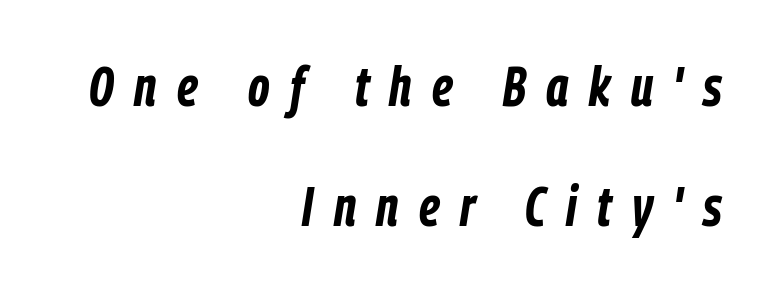
You could only call the tracking loose — the letters float apart. Casual observation: everything's shoved over to the right. The vertical gap from one line to the next is large. These lines carry a lot of weight — the face is fully bold. Is the type slanted? Yes — the strokes lean at a clear angle.
